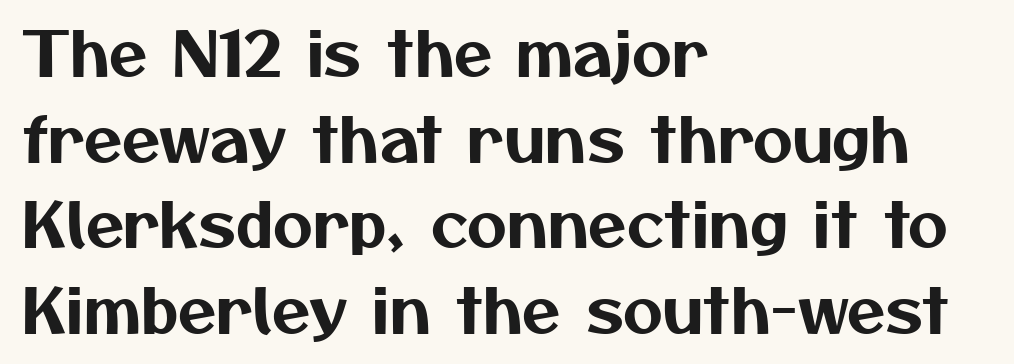
{"serif": "no", "width": "normal", "stroke_contrast": "medium", "x_height": "medium", "monospaced": "no", "underline": "no", "align": "left", "line_spacing": "normal", "line_spacing_ratio": 1.38, "letter_spacing": "normal", "letter_spacing_em": 0.0, "glyph_px": 62}
